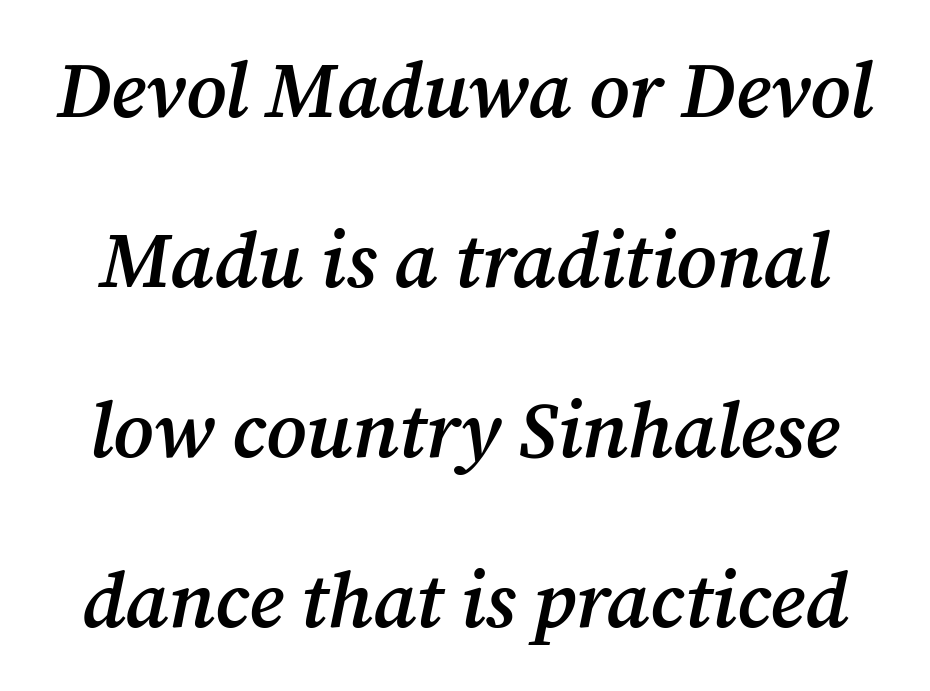
Q: Is the text bold? A: Semi-bold.
Q: Is the text italic (slanted)? A: Yes, it leans right by about 12 degrees.
Q: Is the typeface a serif or a sans-serif typeface? A: Serif.
Q: Is the text underlined? A: No.
Q: Is the spacing between letters normal or unusually wide? A: Normal.
Q: Is the spacing between lines tight, normal or loose? A: Loose.
Q: Width (condensed, normal, or wide)? A: Normal.
Q: Stroke contrast? A: Medium.
Q: x-height? A: Medium.
Q: Monospaced? A: No.
